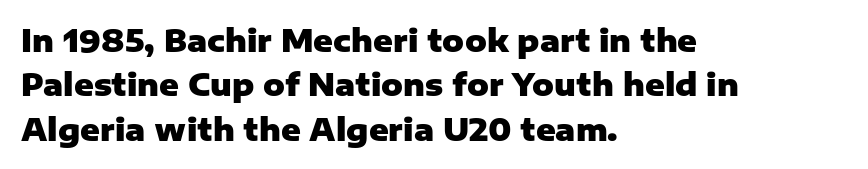
{"serif": "no", "italic": "no", "bold": "yes", "weight": "heavy", "width": "normal", "stroke_contrast": "low", "x_height": "medium", "monospaced": "no", "underline": "no", "align": "left", "line_spacing": "normal", "line_spacing_ratio": 1.48, "letter_spacing": "normal", "letter_spacing_em": 0.0, "glyph_px": 30}
